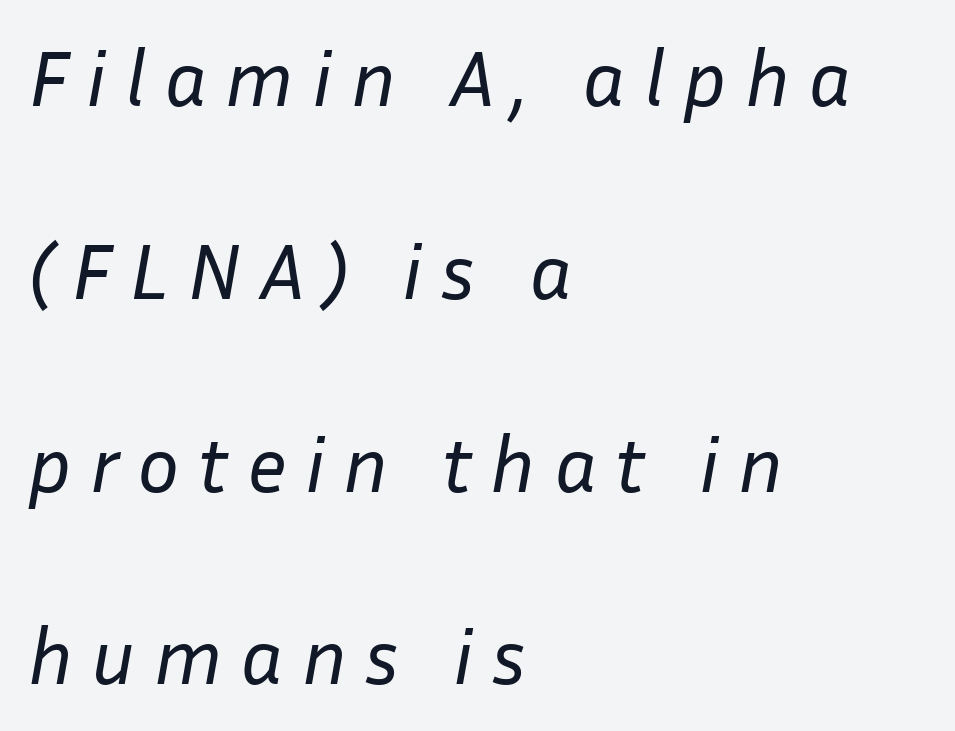
The image shows 79 px regular-weight type, italic (leaning right); set left-aligned, loose line spacing (2.44x), unusually wide letter spacing (+0.23 em), not underlined; low stroke contrast and a medium x-height.
